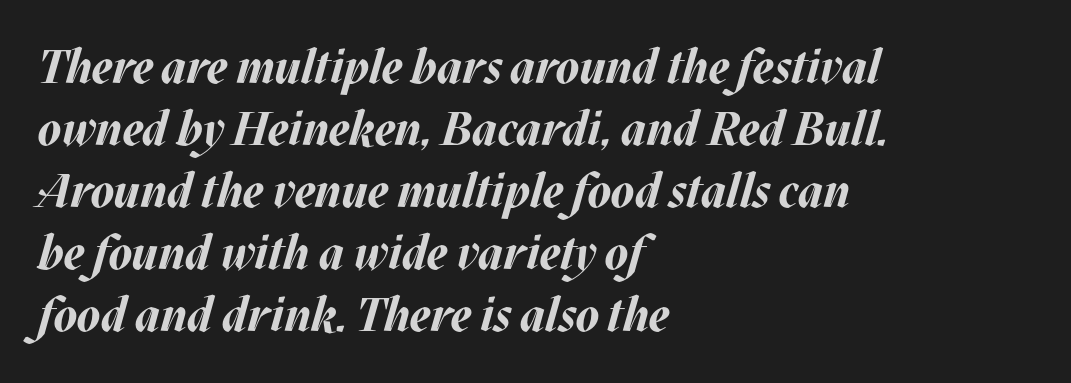
Q: Is the text bold? A: Yes.
Q: Is the text italic (slanted)? A: Yes, it leans right by about 17 degrees.
Q: Is the text underlined? A: No.
Q: How is the paragraph aligned? A: Left-aligned.
Q: Is the spacing between letters normal or unusually wide? A: Normal.
Q: Is the spacing between lines tight, normal or loose? A: Normal.
Q: Width (condensed, normal, or wide)? A: Normal.
Q: Stroke contrast? A: Medium.
Q: x-height? A: Large.
Q: Monospaced? A: No.
